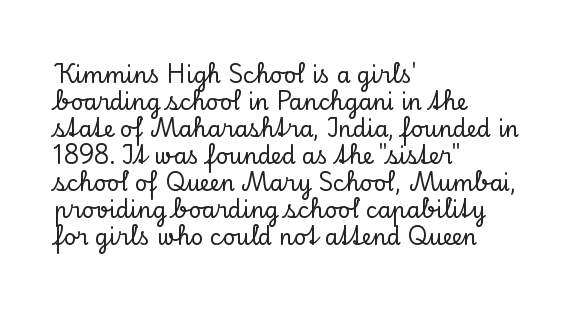
The image shows 22 px text type, upright; set left-aligned, line spacing 1.23x, normal letter spacing, not underlined.
